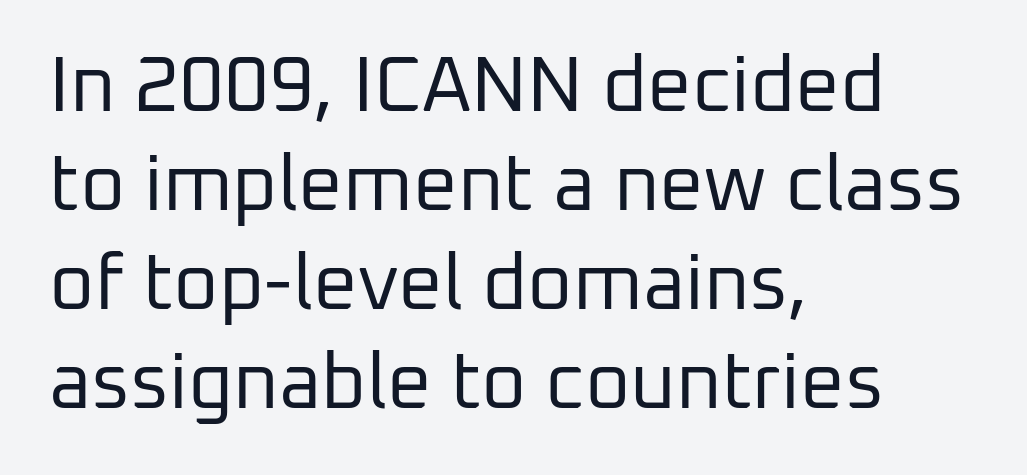
Q: Is the text bold? A: No.
Q: Is the text italic (slanted)? A: No, it is upright.
Q: Is the typeface a serif or a sans-serif typeface? A: Sans-serif.
Q: Is the text underlined? A: No.
Q: How is the paragraph aligned? A: Left-aligned.
Q: Is the spacing between letters normal or unusually wide? A: Normal.
Q: Is the spacing between lines tight, normal or loose? A: Normal.
Q: Width (condensed, normal, or wide)? A: Normal.
Q: Stroke contrast? A: Low.
Q: x-height? A: Medium.
Q: Monospaced? A: No.
